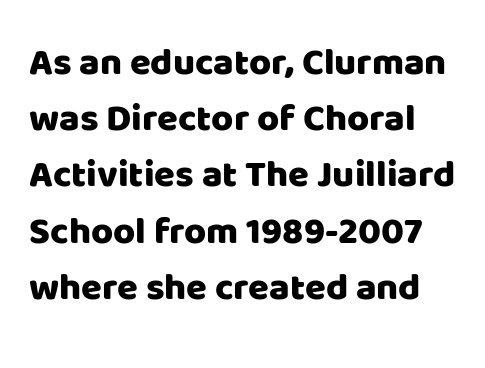
{"serif": "no", "italic": "no", "width": "normal", "stroke_contrast": "low", "x_height": "large", "monospaced": "no", "underline": "no", "line_spacing": "normal", "line_spacing_ratio": 1.48, "letter_spacing": "normal", "letter_spacing_em": 0.0, "glyph_px": 38}
